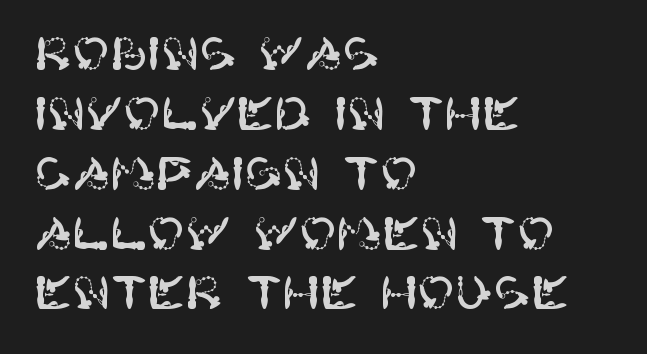
This sample is left-justified, so line endings fall wherever the words run out. Nope, not italic — everything's standing straight. In terms of leading, this rendering sits right in the middle. The face used here is a sans, in the tradition of grotesques and geometrics. The foot of each line stays bare and open. A typesetter would call this zero additional tracking.
